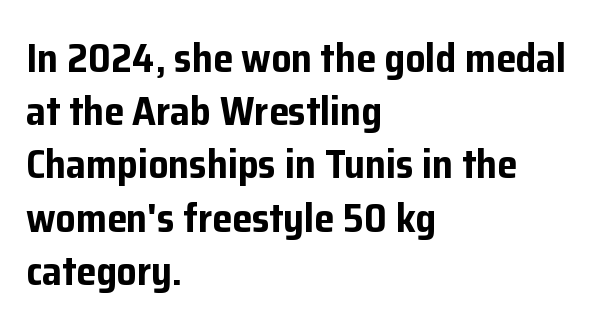
The image shows 40 px bold sans-serif type, upright; set left-aligned, normal line spacing (1.33x), normal letter spacing, not underlined; low stroke contrast and a medium x-height.
